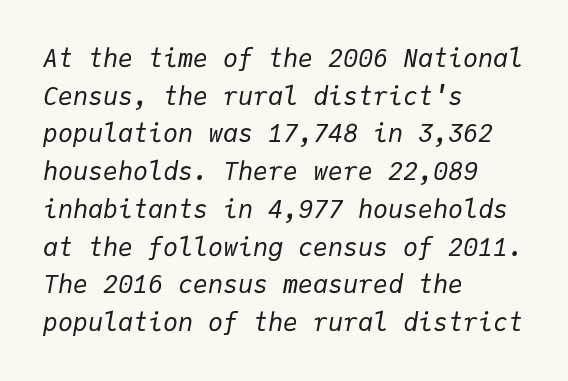
Visually the block forms a straight wall on the left and a jagged coastline on the right. The foot of each line stays bare and open. Tracking here is standard; glyphs follow each other at the usual distance. You can tell it's italic because the verticals aren't actually vertical. The typeface has the unassuming heft of standard copy or less.
